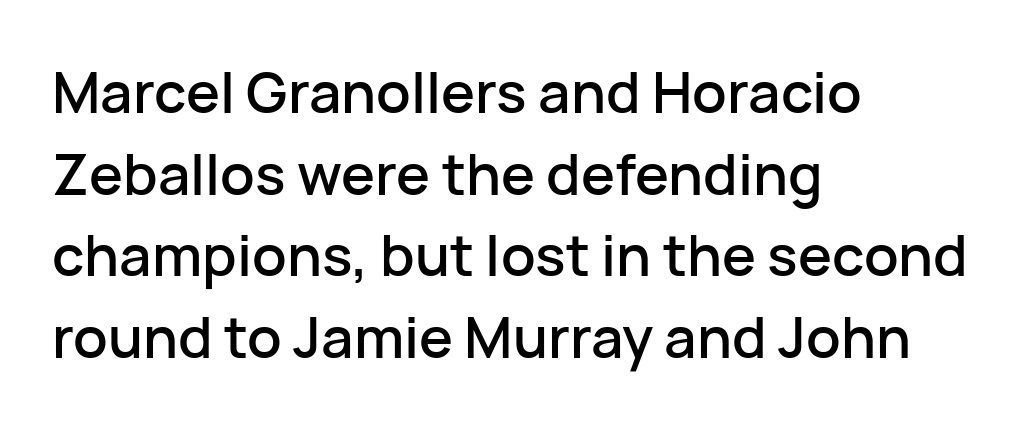
{"serif": "no", "italic": "no", "width": "normal", "stroke_contrast": "low", "x_height": "medium", "monospaced": "no", "underline": "no", "align": "left", "line_spacing": "normal", "line_spacing_ratio": 1.43, "letter_spacing": "normal", "letter_spacing_em": 0.0, "glyph_px": 57}
